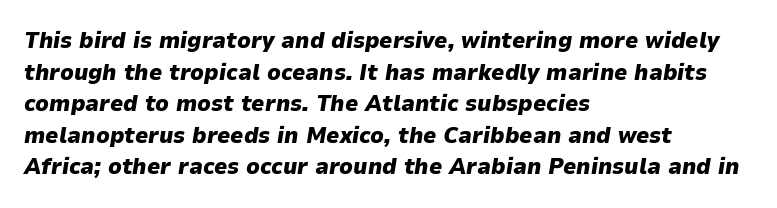
The image shows 23 px bold type, italic (leaning right); set left-aligned, normal line spacing (1.37x), normal letter spacing, not underlined.
